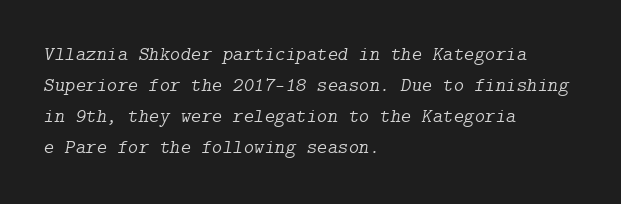
{"italic": "yes", "lean": "right", "slant_degrees": 9, "bold": "no", "underline": "no", "align": "left", "line_spacing": "normal", "line_spacing_ratio": 1.55, "letter_spacing": "normal", "letter_spacing_em": 0.0, "glyph_px": 20}
